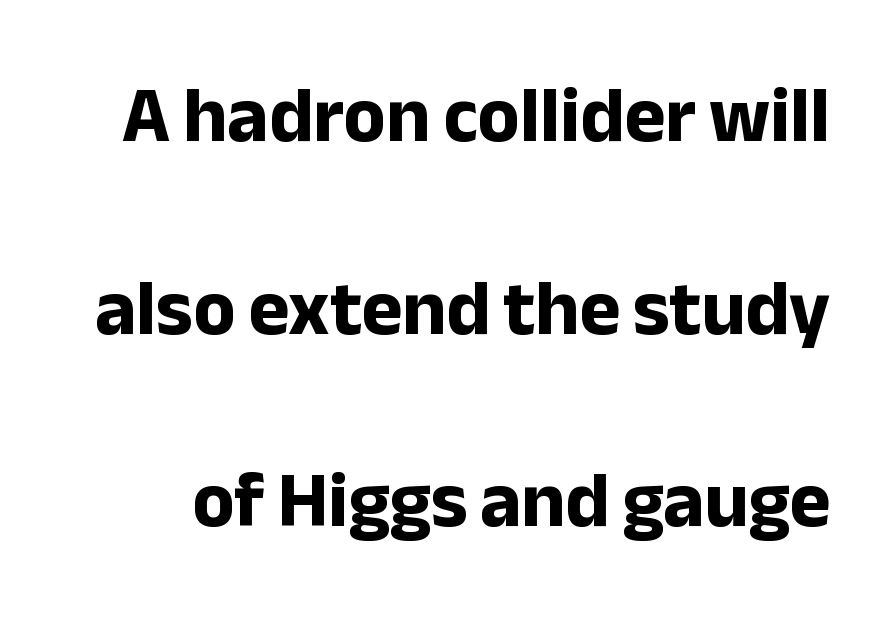
Q: Is the text bold? A: Yes.
Q: Is the text italic (slanted)? A: No, it is upright.
Q: Is the typeface a serif or a sans-serif typeface? A: Sans-serif.
Q: Is the text underlined? A: No.
Q: Is the spacing between letters normal or unusually wide? A: Normal.
Q: Is the spacing between lines tight, normal or loose? A: Loose.
Q: Width (condensed, normal, or wide)? A: Normal.
Q: Stroke contrast? A: Low.
Q: x-height? A: Medium.
Q: Monospaced? A: No.
